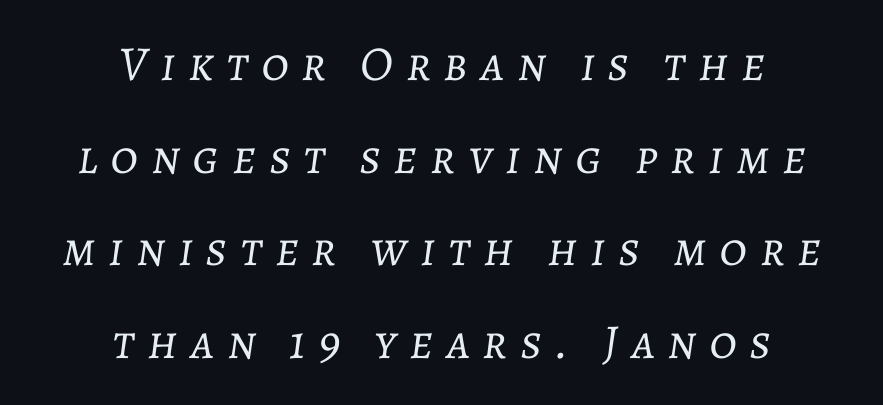
Summary of weight: not heavy and not bold. If you folded the block vertically in half, each line would mirror itself in length. Emphasis-style slanted type is in use. Compared with typical body copy, the letter spacing here is much looser. This sample has the flowing, uneven cadence of proportional lettering. A bare baseline throughout the passage.
